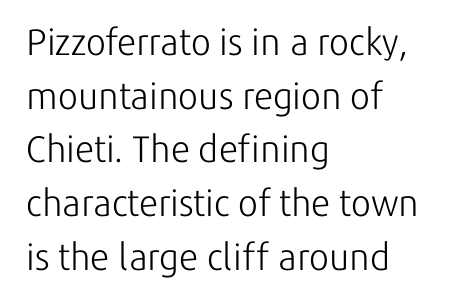
Has an underline been added? It has not. Looks like regular typesetting: each glyph gets only the width it needs. Compared with typical body copy, the letter spacing here is the same. One-word summary of the alignment: left. Stroke terminals: plain, sans-serif. A typesetter would mark this as roman, not italic.
